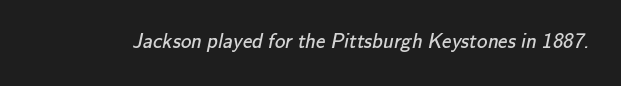
The image shows 21 px text type; set normal letter spacing, not underlined.
